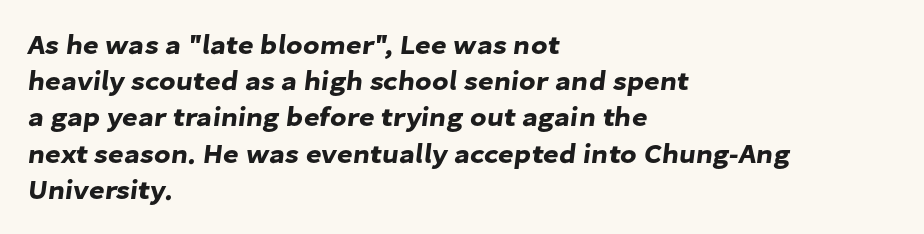
Is the block centered? No — it sits flush against the left margin. Regular leading. Any mark beneath the type? The region is blank. Between one letter and the next there's only the usual sliver of space.
